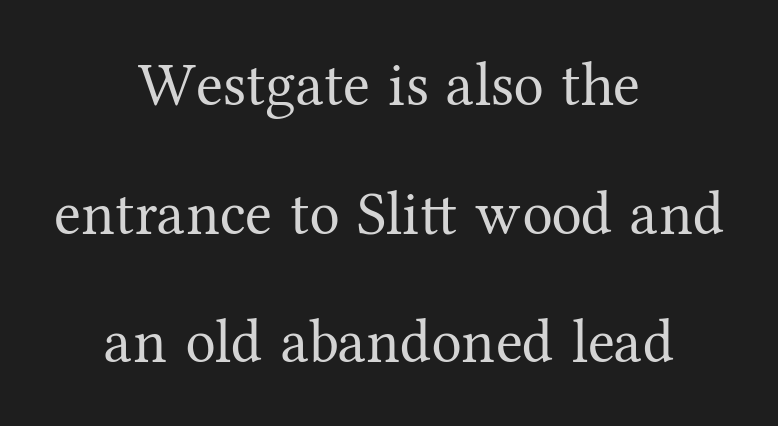
To sum up the face: it has serifs. Unlike italic type, these characters show no tilt at all. Stroke mass is kept to a normal reading level or below. Casual observation: everything's sitting right in the middle. A bare baseline throughout the passage.
